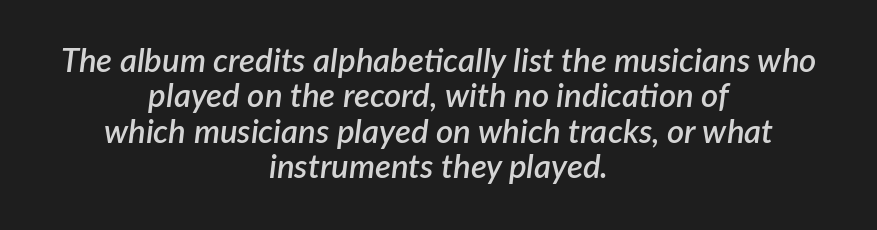
The image shows 33 px semibold type, italic (leaning right); set centered, tight line spacing (1.07x), normal letter spacing, not underlined; low stroke contrast and a medium x-height.
